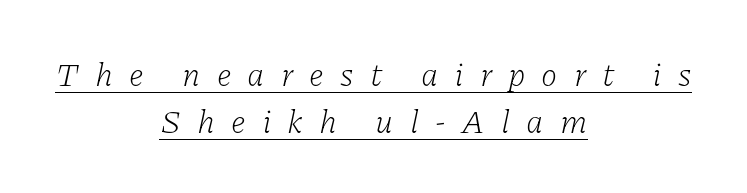
Q: Is the text bold? A: No.
Q: Is the text italic (slanted)? A: Yes, it leans right by about 11 degrees.
Q: Is the typeface a serif or a sans-serif typeface? A: Serif.
Q: Is the text underlined? A: Yes.
Q: How is the paragraph aligned? A: Centered.
Q: Is the spacing between letters normal or unusually wide? A: Unusually wide.
Q: Is the spacing between lines tight, normal or loose? A: Normal.
Q: Width (condensed, normal, or wide)? A: Normal.
Q: Stroke contrast? A: Low.
Q: x-height? A: Medium.
Q: Monospaced? A: No.
